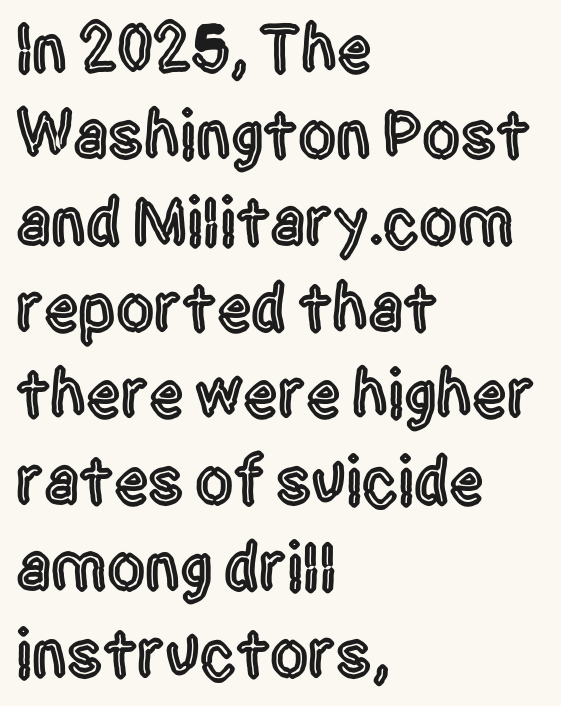
The image shows 68 px condensed sans-serif type, upright; set left-aligned, normal line spacing (1.27x), normal letter spacing, not underlined; a large x-height.
